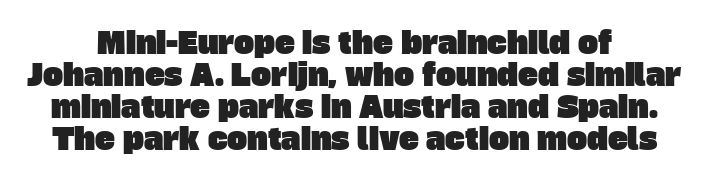
The image shows 30 px sans-serif type; set tight line spacing (1.07x), normal letter spacing, not underlined; low stroke contrast and a large x-height.
